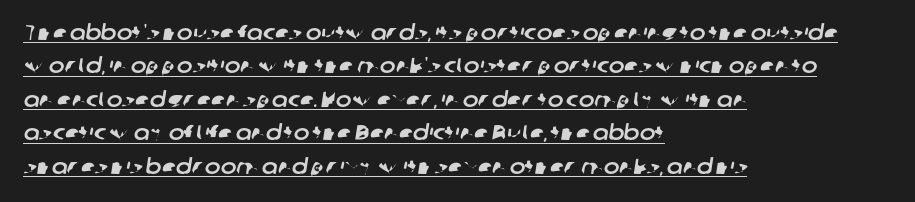
This sample uses plain, unmodified letter spacing. Whoever set this chose a conventional vertical rhythm. The passage shown is underscored from start to finish. The setting favours the left margin, as ordinary paragraphs usually do.
